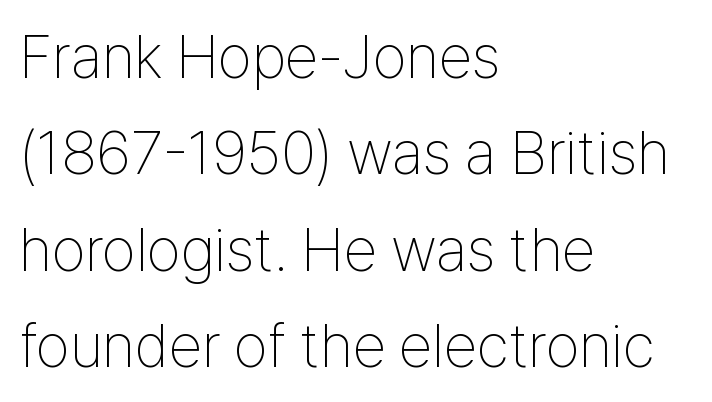
The passage shown is typeset with a sans-serif family. The string is rendered with underlining switched off. These lines are rendered in a variable-pitch font. The weight tops out at a normal text grade. The block of text has a typical density, with ordinary space between rows. Line beginnings align vertically; line endings do not.
